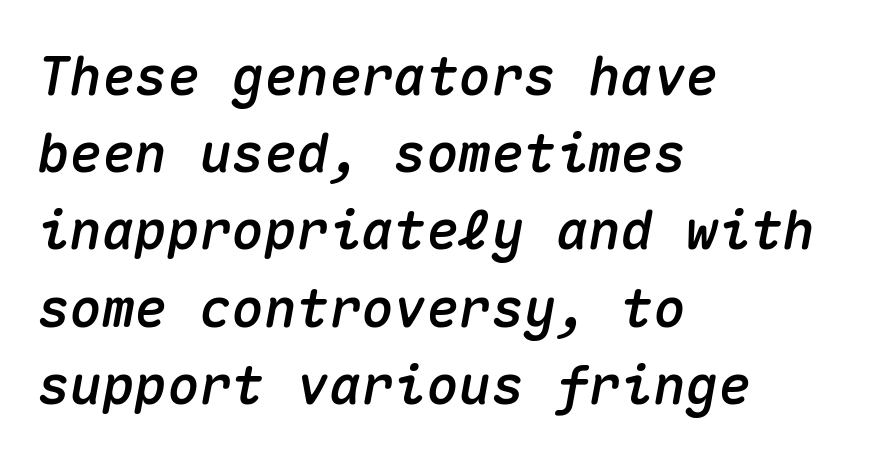
{"italic": "yes", "lean": "right", "slant_degrees": 10, "width": "normal", "stroke_contrast": "medium", "x_height": "medium", "monospaced": "yes", "underline": "no", "align": "left", "line_spacing": "normal", "line_spacing_ratio": 1.43, "letter_spacing": "normal", "letter_spacing_em": 0.0, "glyph_px": 54}
